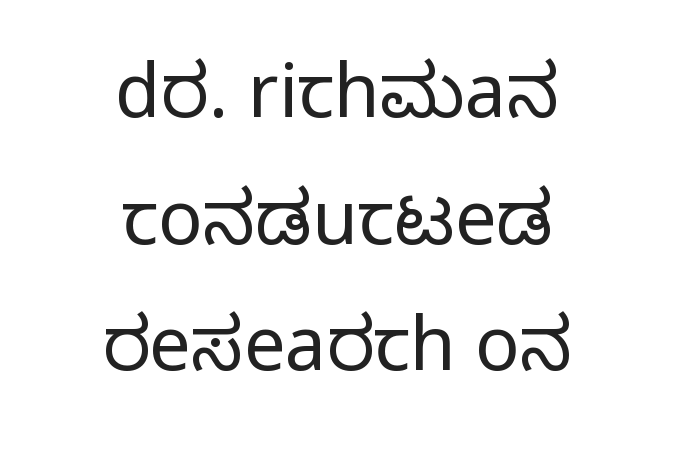
The image shows 74 px condensed sans-serif type, upright; set centered, line spacing 1.71x, normal letter spacing, not underlined; medium stroke contrast.
